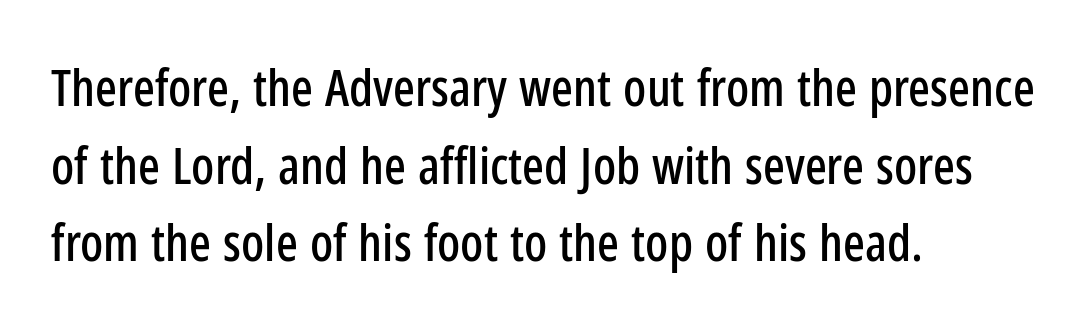
Line starts are locked; line ends wander. Glance below the letters and you will spot only blank space. This is the regular roman posture of the typeface. I'd call this a sans setting — the letters go barefoot. The block of text has a typical density, with ordinary space between rows.
